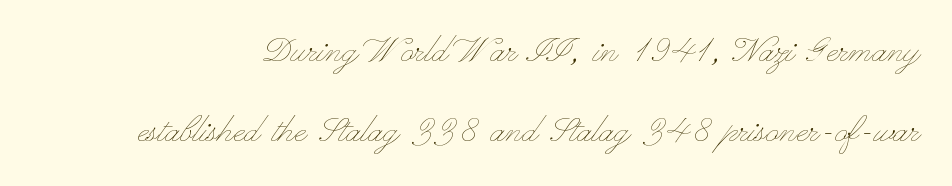
{"bold": "no", "weight": "thin", "width": "wide", "stroke_contrast": "low", "x_height": "small", "monospaced": "no", "underline": "no", "line_spacing_ratio": 1.85, "letter_spacing": "normal", "letter_spacing_em": 0.0, "glyph_px": 43}
